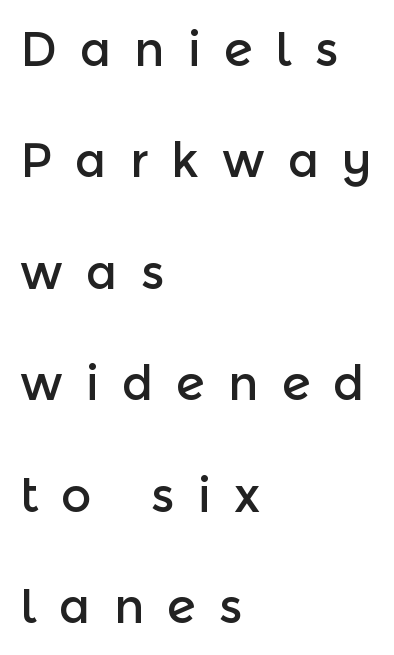
Q: Is the text italic (slanted)? A: No, it is upright.
Q: Is the typeface a serif or a sans-serif typeface? A: Sans-serif.
Q: Is the text underlined? A: No.
Q: How is the paragraph aligned? A: Left-aligned.
Q: Is the spacing between letters normal or unusually wide? A: Unusually wide.
Q: Is the spacing between lines tight, normal or loose? A: Loose.
Q: Width (condensed, normal, or wide)? A: Normal.
Q: x-height? A: Medium.
Q: Monospaced? A: No.
